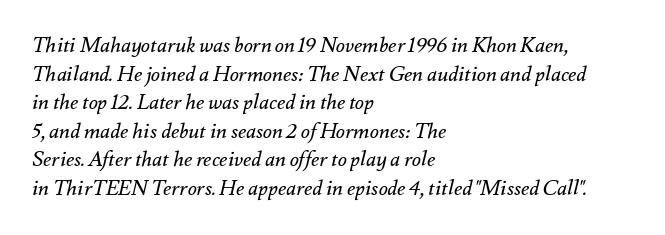
The image shows 21 px text type, italic (leaning right); set left-aligned, normal line spacing (1.36x), normal letter spacing, not underlined.
